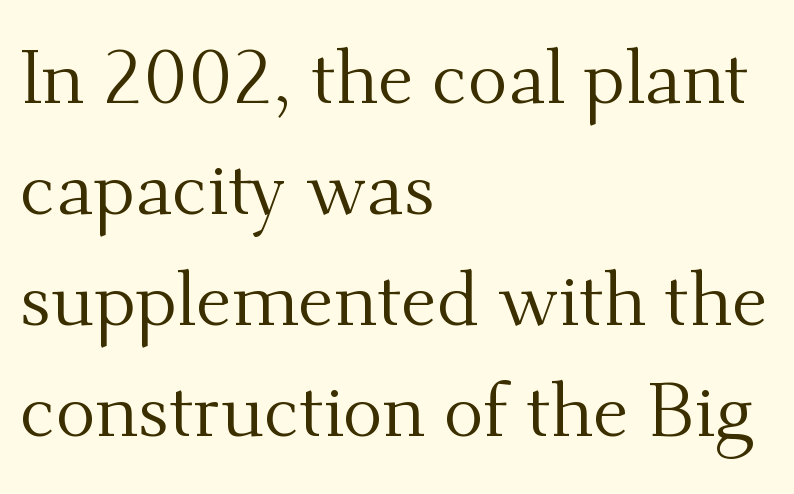
The weight tops out at a normal text grade. Is there any slant? The stems are plumb. Character widths vary here, with narrow letters taking less room than wide ones. Successive baselines arrive at the customary interval. This rendering features lettering with no underline.
